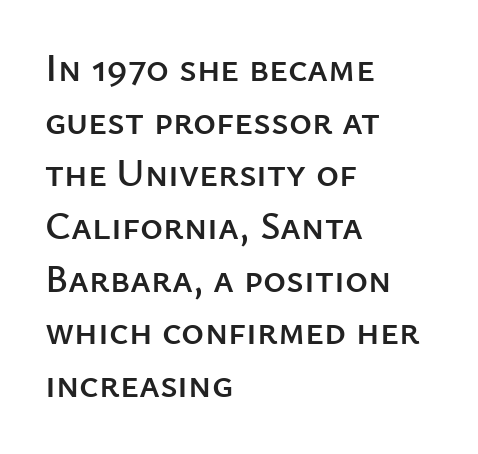
The line-height multiplier appears to be the usual default. No word sits above an underline. Glyph-to-glyph distance matches everyday printed text. The characters display no serif detailing; their extremities are plain. Each letter keeps its own natural width here, so spacing adapts to shape. The passage is arranged the way most books set body copy — flush left.
